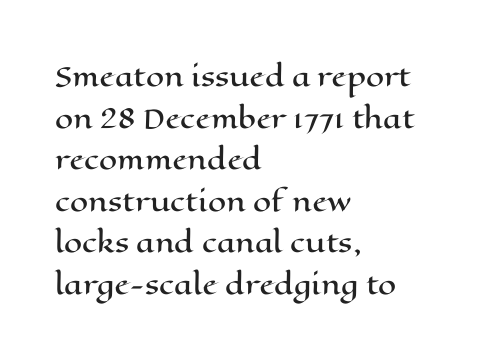
The glyphs are unaccompanied by any horizontal stroke below them. Nope, not italic — everything's standing straight. This sample keeps an unexceptional amount of space between lines. The lines are quadded left. Characters follow at the spacing the type designer built in.
